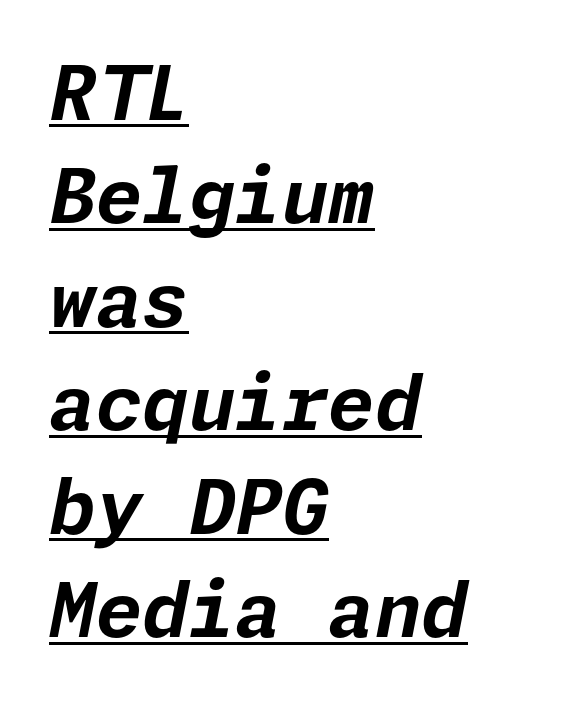
Q: Is the text bold? A: Yes.
Q: Is the text italic (slanted)? A: Yes, it leans right by about 11 degrees.
Q: Is the text underlined? A: Yes.
Q: How is the paragraph aligned? A: Left-aligned.
Q: Is the spacing between letters normal or unusually wide? A: Normal.
Q: Is the spacing between lines tight, normal or loose? A: Normal.
Q: Width (condensed, normal, or wide)? A: Normal.
Q: Stroke contrast? A: Low.
Q: x-height? A: Medium.
